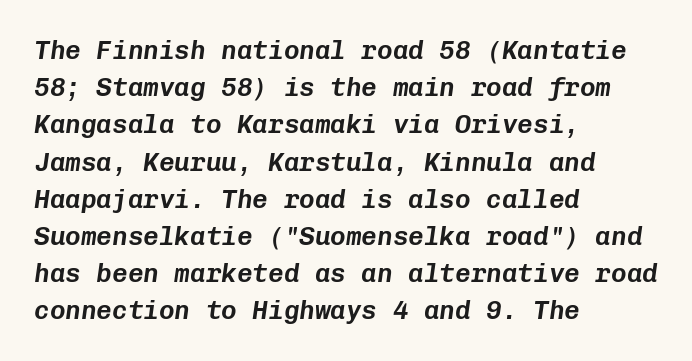
Every character sits at an angle, as italics do. Is the block centered? No — it sits flush against the left margin. Caption: standard tracking, unaltered. Lines of text with bare space underneath.
